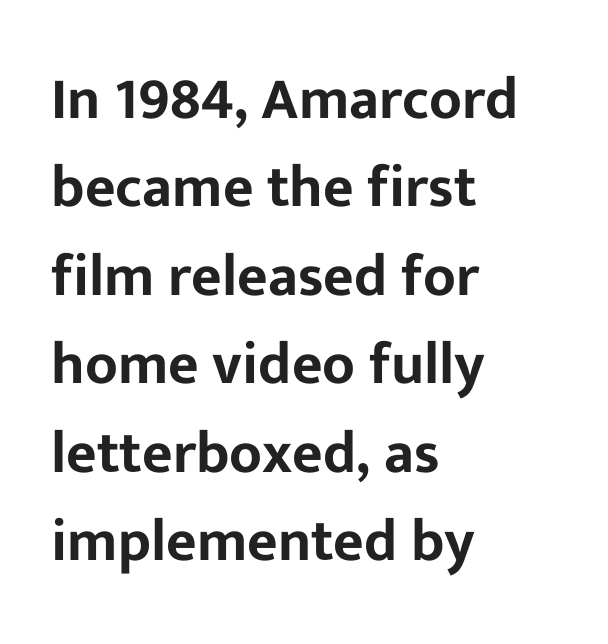
Q: Is the text italic (slanted)? A: No, it is upright.
Q: Is the typeface a serif or a sans-serif typeface? A: Sans-serif.
Q: Is the text underlined? A: No.
Q: How is the paragraph aligned? A: Left-aligned.
Q: Is the spacing between letters normal or unusually wide? A: Normal.
Q: Is the spacing between lines tight, normal or loose? A: Normal.
Q: Width (condensed, normal, or wide)? A: Normal.
Q: Stroke contrast? A: Low.
Q: x-height? A: Medium.
Q: Monospaced? A: No.
